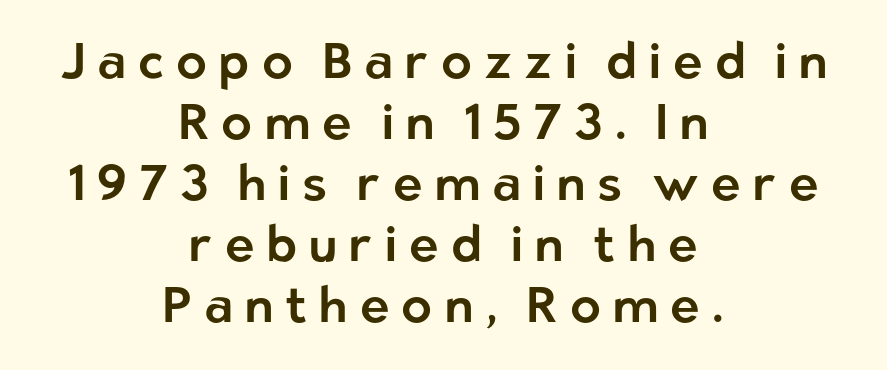
The image shows 50 px sans-serif type, upright; set centered, line spacing 1.22x, unusually wide letter spacing (+0.24 em), not underlined; low stroke contrast and a medium x-height.
